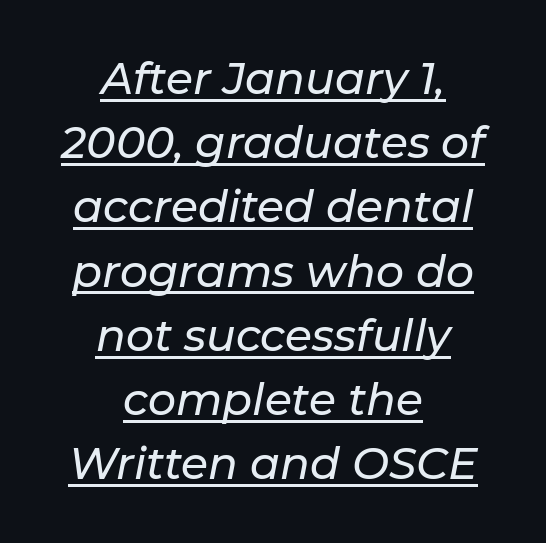
The image shows 44 px text type, italic (leaning right); set centered, normal line spacing (1.46x), normal letter spacing, underlined; low stroke contrast and a medium x-height.
